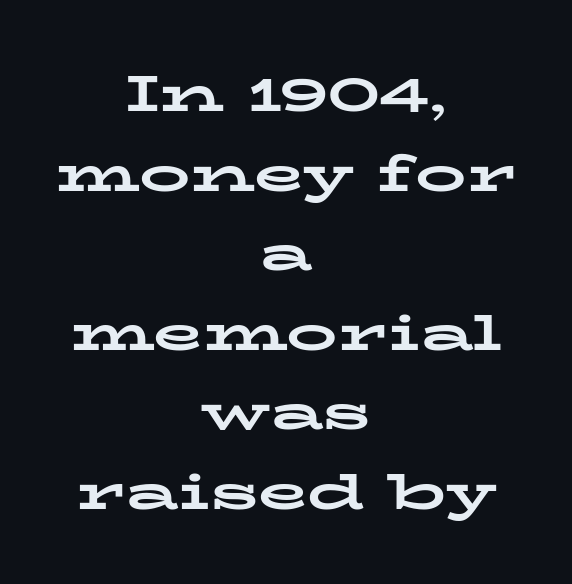
{"serif": "yes", "italic": "no", "bold": "yes", "weight": "bold", "width": "wide", "stroke_contrast": "low", "x_height": "medium", "monospaced": "no", "underline": "no", "align": "center", "line_spacing": "normal", "line_spacing_ratio": 1.56, "letter_spacing": "normal", "letter_spacing_em": 0.0, "glyph_px": 51}
